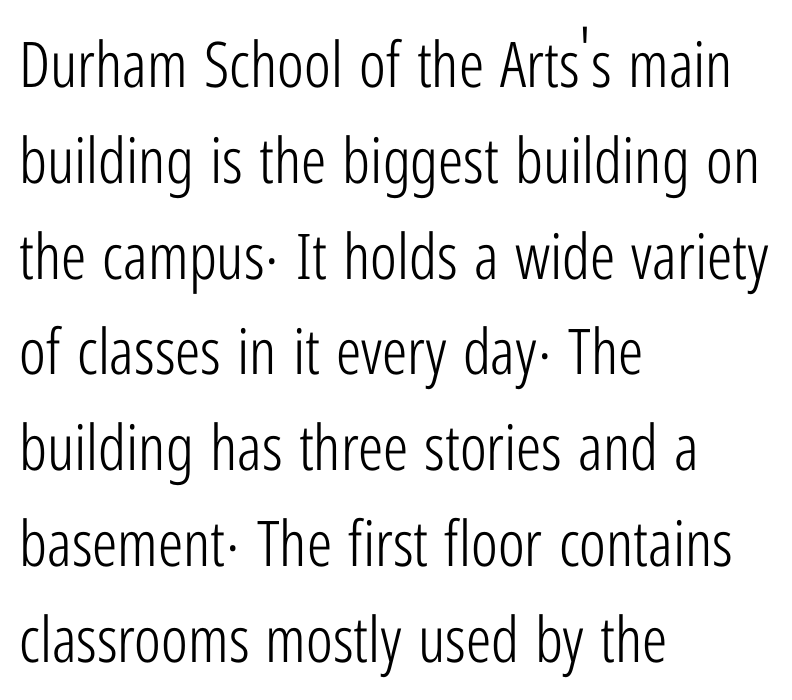
A student would call this left alignment; a typographer would say flush left, rag right. It's the straight-up-and-down kind of type. How are the letters spaced? Ordinarily, with no added tracking. Stroke mass is kept to a normal reading level or below. Students, observe: this is what conventionally led text looks like.
